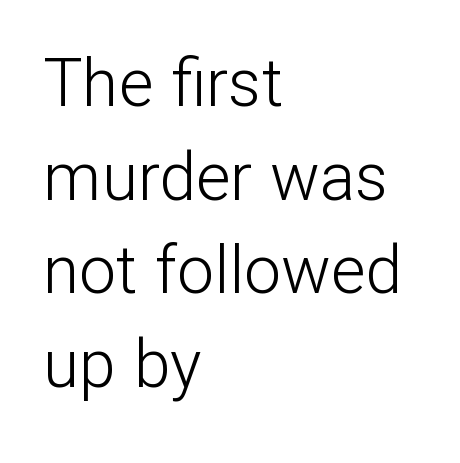
{"serif": "no", "italic": "no", "bold": "no", "weight": "light", "width": "normal", "stroke_contrast": "low", "x_height": "medium", "monospaced": "no", "underline": "no", "align": "left", "line_spacing": "normal", "line_spacing_ratio": 1.42, "letter_spacing": "normal", "letter_spacing_em": 0.0, "glyph_px": 66}
